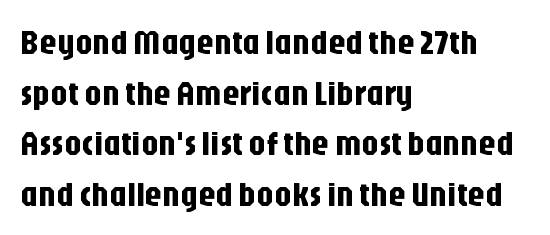
The image shows 34 px condensed sans-serif type, upright; set left-aligned, normal line spacing (1.49x), normal letter spacing, not underlined; low stroke contrast and a large x-height.
